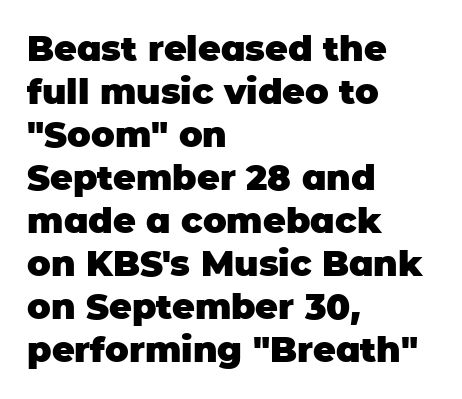
{"serif": "no", "italic": "no", "bold": "yes", "weight": "heavy", "width": "normal", "stroke_contrast": "low", "x_height": "large", "monospaced": "no", "underline": "no", "align": "left", "line_spacing_ratio": 1.23, "letter_spacing": "normal", "letter_spacing_em": 0.0, "glyph_px": 35}
